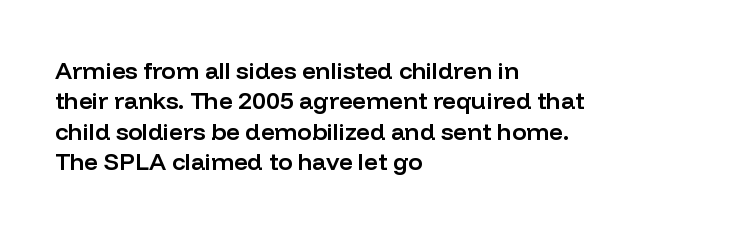
The image shows 24 px text type, upright; set left-aligned, normal line spacing (1.27x), normal letter spacing, not underlined.
